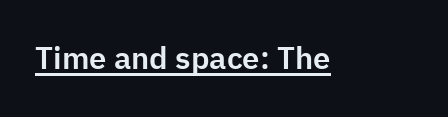
Notice how the stems are strictly vertical — no italics here. Check where the strokes stop: nothing finishes them off — pure sans. Looks like regular typesetting: each glyph gets only the width it needs. The horizontal fit of the characters is conventional and even. A baseline rule has been typeset under these characters.
